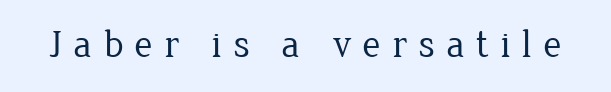
The image shows 39 px regular-weight serif type, upright; set unusually wide letter spacing (+0.29 em), not underlined; low stroke contrast and a medium x-height.
